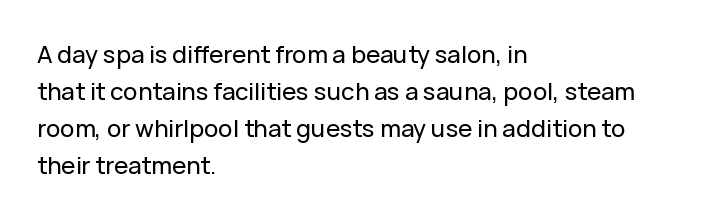
This is roman type, the default non-slanted kind. The lines in this sample share a left origin and differ only in where they stop. Glance below the letters and you will spot only blank space. The line-height multiplier appears to be the usual default. No extra tracking has been applied to these lines.
